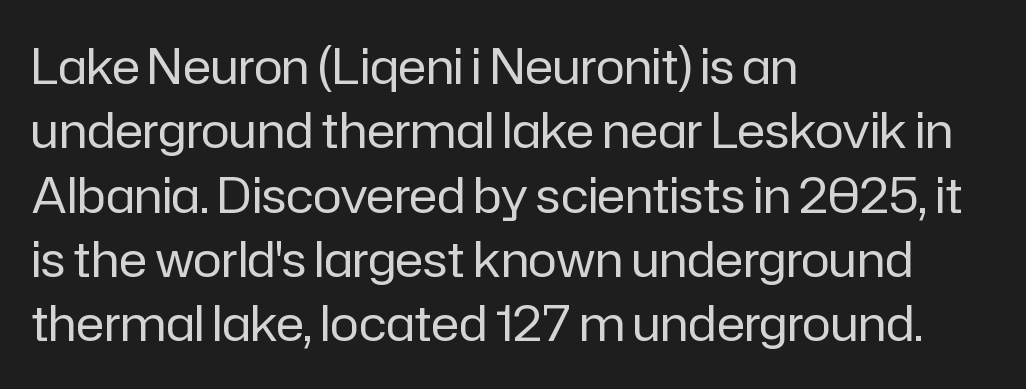
Has an underline been added? It has not. The cut favours lightness, reaching ordinary text weight at its darkest. Each letter keeps its own natural width here, so spacing adapts to shape. Baseline-to-baseline distance is the conventional proportion of letter height. The passage shown has conventional tracking throughout.
